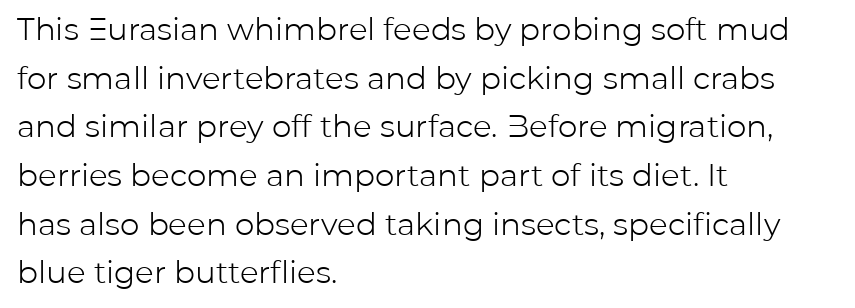
This rendering leaves character spacing at its baseline value. Is the type heavy? It reads as light-to-regular instead. A normal amount of white space separates one row of letters from the next. The letters advance in unequal steps, a hallmark of proportional type. The rendering shows plain stroke endings on the letterforms — a sans-serif design. Characters remain perfectly vertical along every line.
